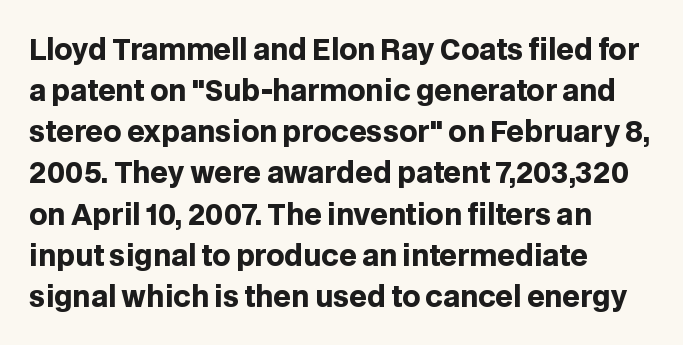
The image shows 28 px heavy sans-serif type, upright; set left-aligned, normal line spacing (1.47x), normal letter spacing, not underlined; low stroke contrast and a large x-height.
